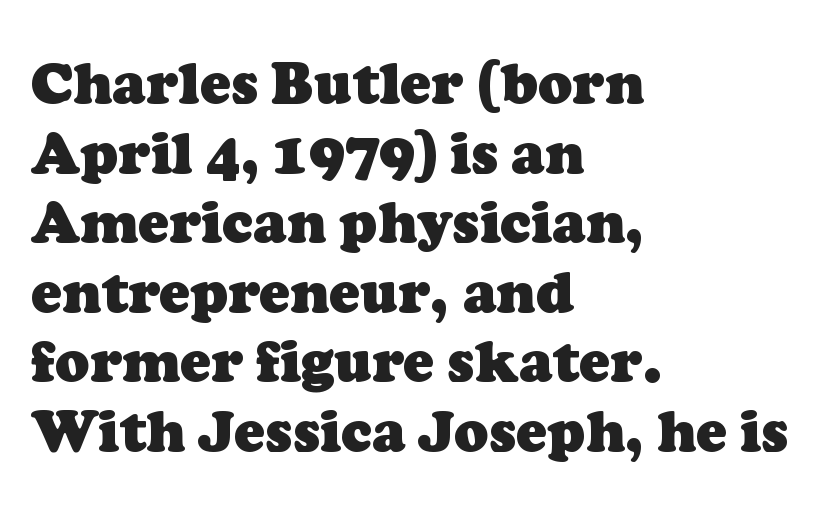
Words appear dense and cohesive because spacing is normal. Glance below the letters and you will spot only blank space. A typesetter would call this proportional, since set widths differ per character. The type family on display is of the serif kind. The paragraph has a hard left edge and a soft right edge.
